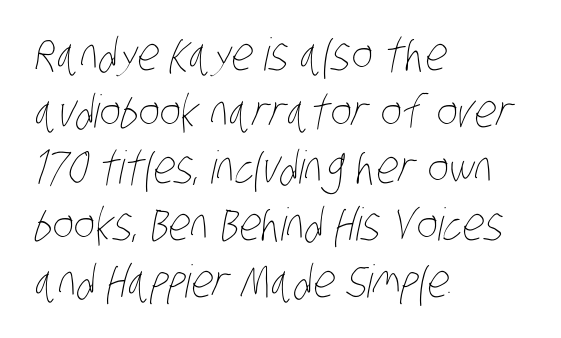
Q: Is the text bold? A: No.
Q: Is the text underlined? A: No.
Q: How is the paragraph aligned? A: Left-aligned.
Q: Is the spacing between letters normal or unusually wide? A: Normal.
Q: Is the spacing between lines tight, normal or loose? A: Normal.
Q: Width (condensed, normal, or wide)? A: Condensed.
Q: Stroke contrast? A: Low.
Q: x-height? A: Large.
Q: Monospaced? A: No.
